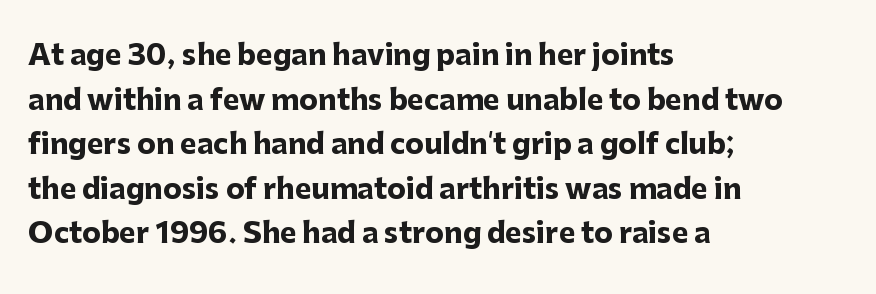
Q: Is the text bold? A: Yes.
Q: Is the text italic (slanted)? A: No, it is upright.
Q: Is the typeface a serif or a sans-serif typeface? A: Sans-serif.
Q: Is the text underlined? A: No.
Q: How is the paragraph aligned? A: Left-aligned.
Q: Is the spacing between letters normal or unusually wide? A: Normal.
Q: Is the spacing between lines tight, normal or loose? A: Normal.
Q: Width (condensed, normal, or wide)? A: Normal.
Q: Stroke contrast? A: Low.
Q: x-height? A: Medium.
Q: Monospaced? A: No.
